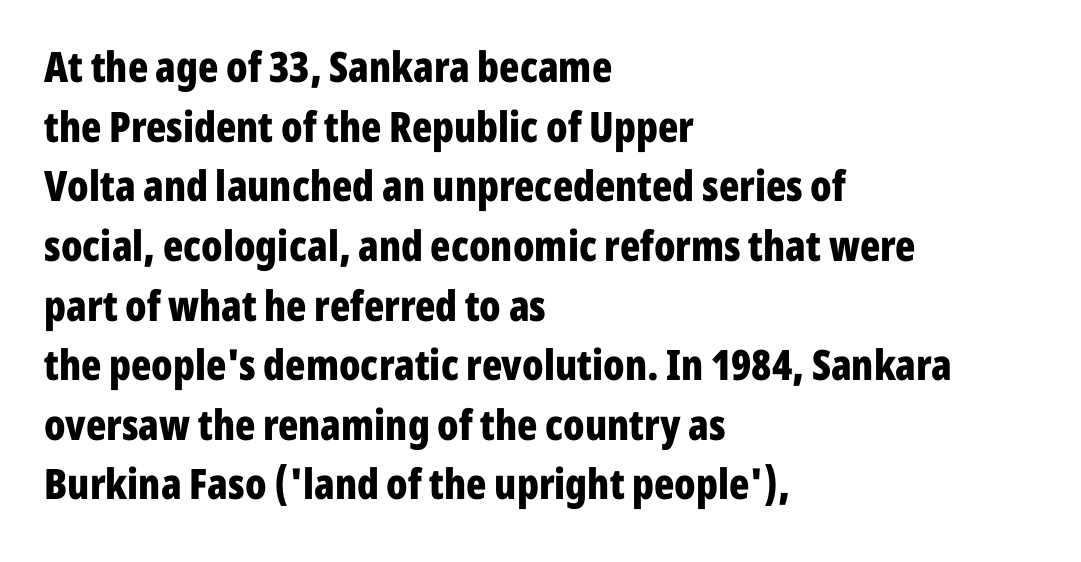
Q: Is the text bold? A: Yes.
Q: Is the text italic (slanted)? A: No, it is upright.
Q: Is the typeface a serif or a sans-serif typeface? A: Sans-serif.
Q: Is the text underlined? A: No.
Q: How is the paragraph aligned? A: Left-aligned.
Q: Is the spacing between letters normal or unusually wide? A: Normal.
Q: Is the spacing between lines tight, normal or loose? A: Normal.
Q: Width (condensed, normal, or wide)? A: Condensed.
Q: Stroke contrast? A: Low.
Q: x-height? A: Medium.
Q: Monospaced? A: No.
